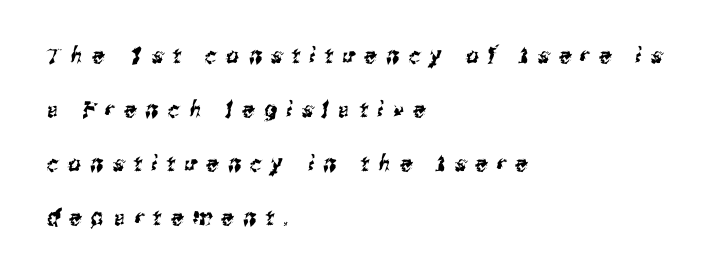
One-word summary of the alignment: left. The space directly below the letters is spotless. How are the letters spaced? Widely, with obvious added tracking. The vertical gap from one line to the next is large.
